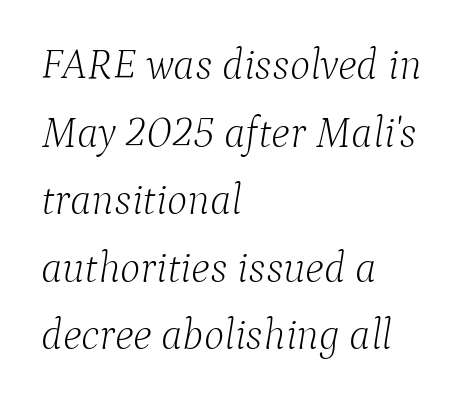
The lines are quadded left. Glance below the letters and you will spot only blank space. An italicized treatment has been applied to the whole sample. Do the characters align in a grid? No, the font is proportional.
